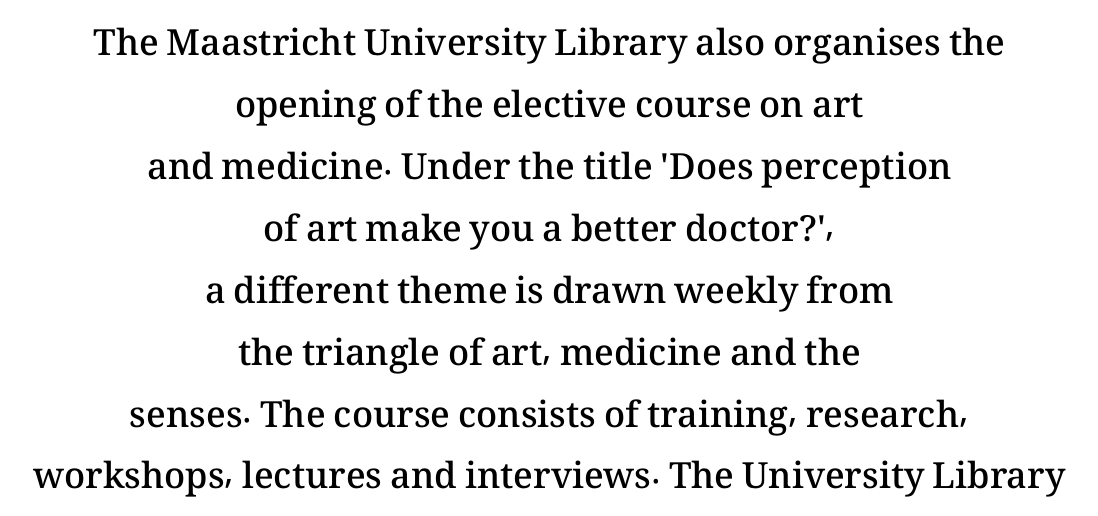
Q: Is the text bold? A: Semi-bold.
Q: Is the text italic (slanted)? A: No, it is upright.
Q: Is the text underlined? A: No.
Q: How is the paragraph aligned? A: Centered.
Q: Is the spacing between letters normal or unusually wide? A: Normal.
Q: Width (condensed, normal, or wide)? A: Normal.
Q: Stroke contrast? A: Medium.
Q: x-height? A: Medium.
Q: Monospaced? A: No.
